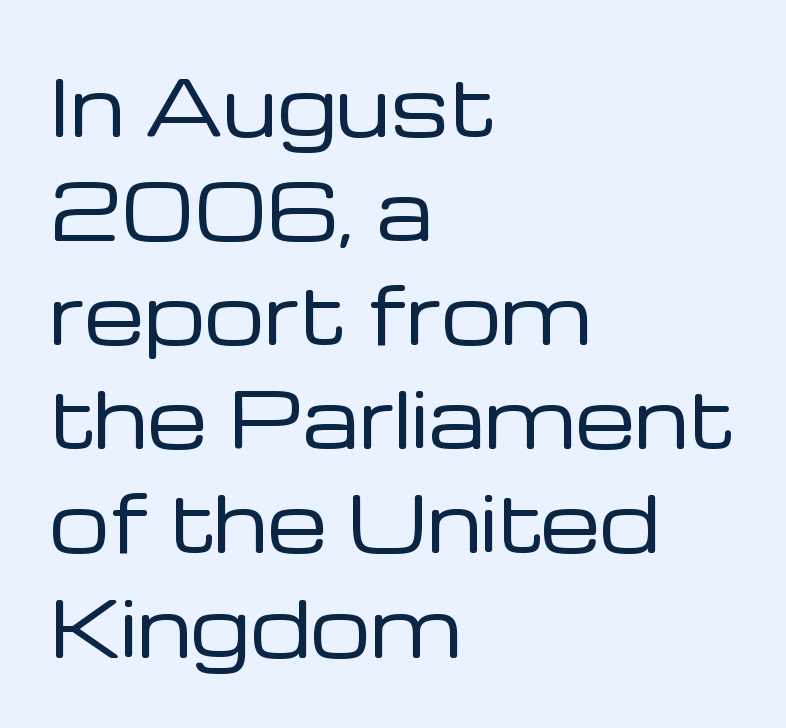
Glance below the letters and you will spot only blank space. The compositor pushed each line to the left boundary. The axis of the letterforms is exactly vertical. Short note: letters normally spaced. The passage shown stacks its lines at a standard gap. The rendering uses natural spacing where letterforms have individual widths.
